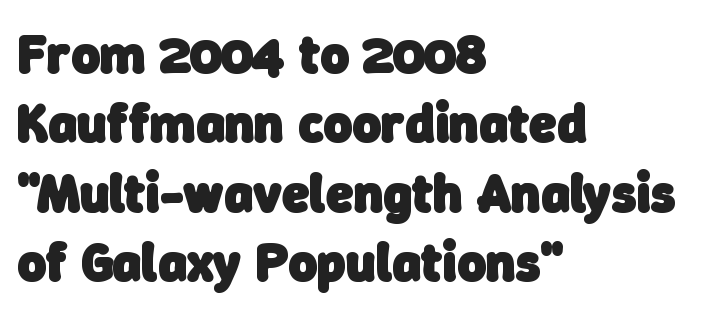
The image shows 55 px heavy sans-serif type; set left-aligned, normal line spacing (1.26x), normal letter spacing, not underlined; low stroke contrast and a medium x-height.
